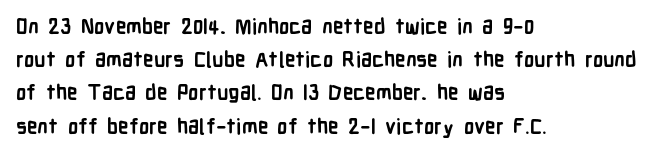
{"italic": "no", "bold": "yes", "underline": "no", "align": "left", "line_spacing": "normal", "line_spacing_ratio": 1.58, "letter_spacing": "normal", "letter_spacing_em": 0.0, "glyph_px": 21}
